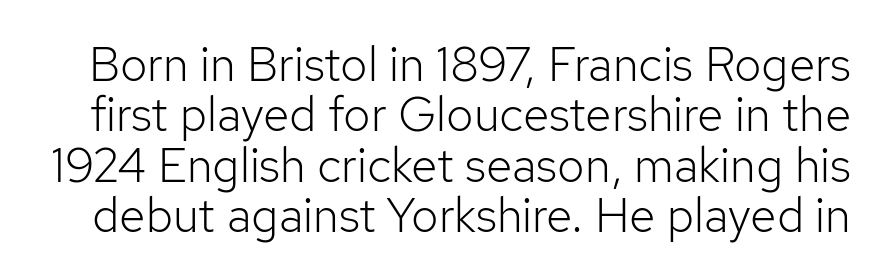
The image shows 48 px light sans-serif type, upright; set tight line spacing (1.05x), normal letter spacing, not underlined; low stroke contrast and a medium x-height.
